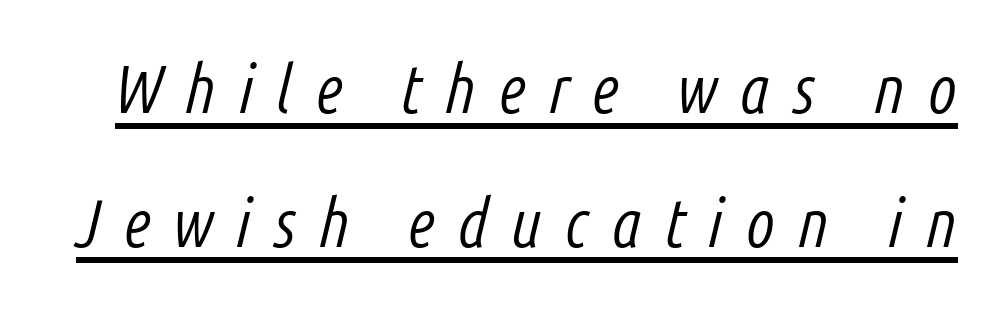
The image shows 67 px light, condensed type, italic (leaning right); set loose line spacing (2.0x), unusually wide letter spacing (+0.34 em), underlined; low stroke contrast and a medium x-height.
